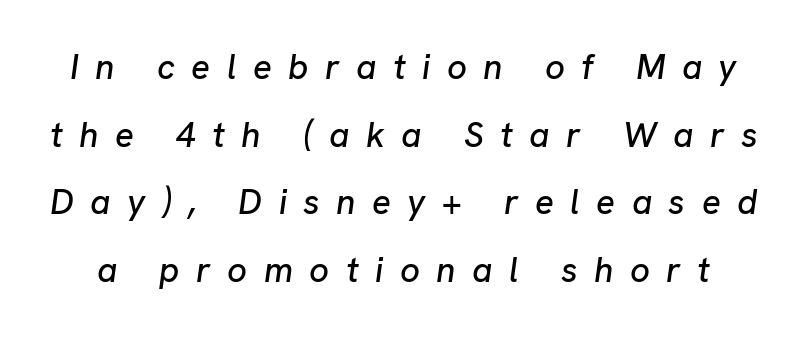
Q: Is the text italic (slanted)? A: Yes, it leans right by about 8 degrees.
Q: Is the text underlined? A: No.
Q: Is the spacing between letters normal or unusually wide? A: Unusually wide.
Q: Is the spacing between lines tight, normal or loose? A: Loose.
Q: Width (condensed, normal, or wide)? A: Normal.
Q: Stroke contrast? A: Low.
Q: x-height? A: Medium.
Q: Monospaced? A: No.
